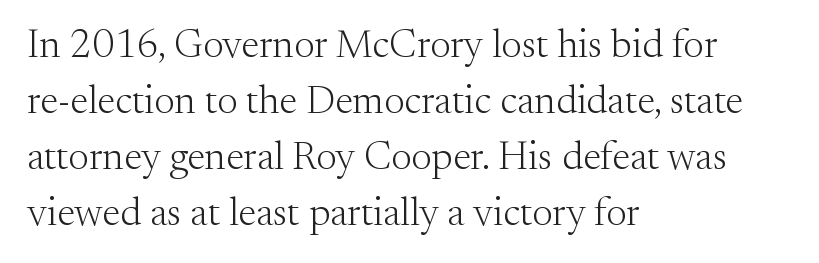
Which margin do the lines hug? The left one — the right edge is uneven. Upright lettering throughout. The passage shown has conventional tracking throughout. A typesetter would call this proportional, since set widths differ per character.
